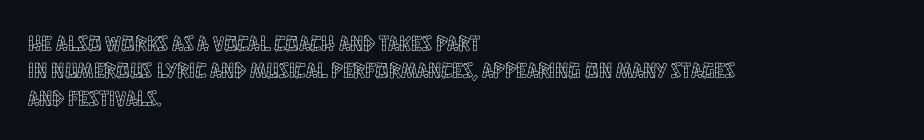
{"italic": "no", "underline": "no", "align": "left", "line_spacing_ratio": 1.24, "letter_spacing": "normal", "letter_spacing_em": 0.0, "glyph_px": 22}
